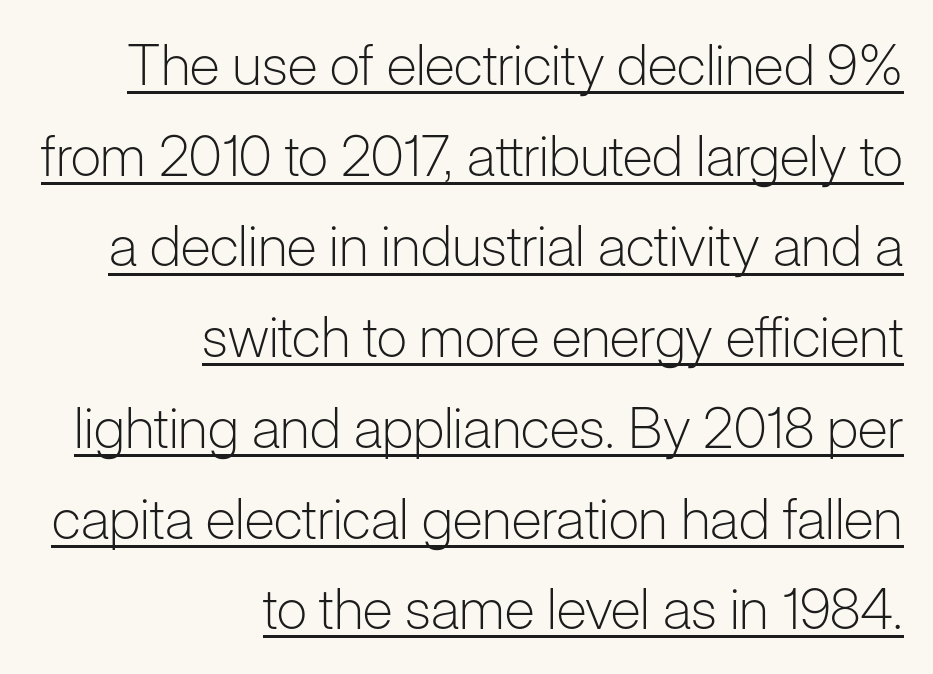
{"serif": "no", "italic": "no", "bold": "no", "weight": "light", "width": "normal", "stroke_contrast": "low", "x_height": "medium", "monospaced": "no", "underline": "yes", "align": "right", "line_spacing": "normal", "line_spacing_ratio": 1.62, "letter_spacing": "normal", "letter_spacing_em": 0.0, "glyph_px": 56}
